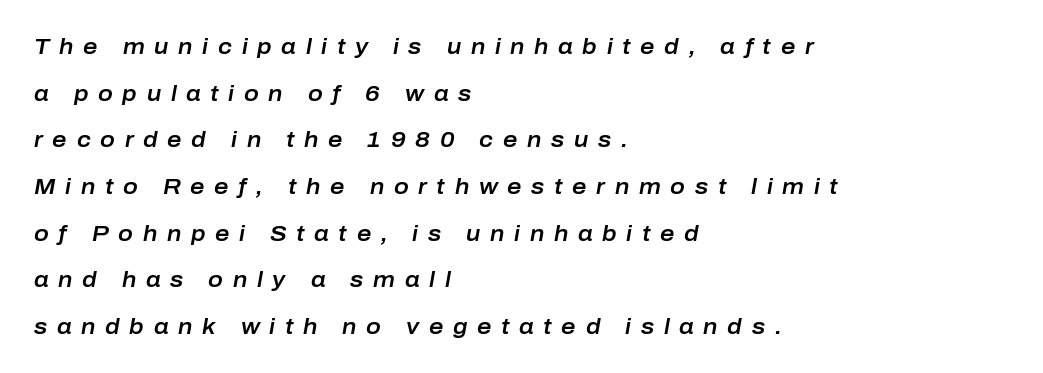
The image shows 22 px text type, italic (leaning right); set left-aligned, loose line spacing (2.12x), unusually wide letter spacing (+0.44 em), not underlined.
